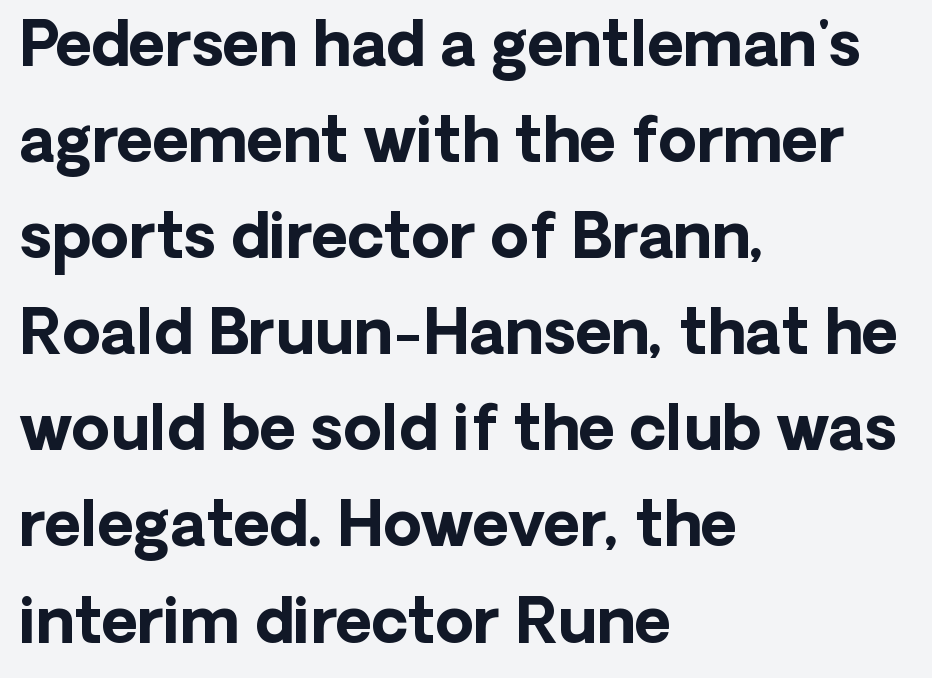
The image shows 62 px bold sans-serif type, upright; set left-aligned, normal line spacing (1.55x), normal letter spacing, not underlined; low stroke contrast and a medium x-height.
